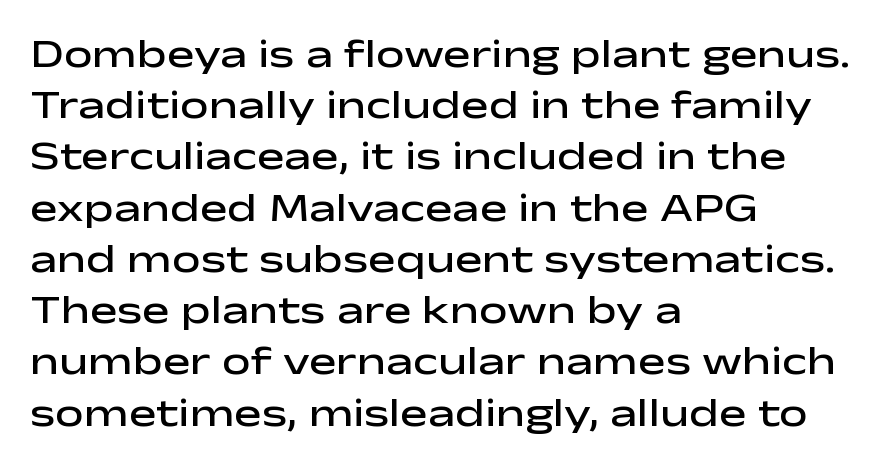
The image shows 41 px semibold, wide sans-serif type, upright; set left-aligned, normal line spacing (1.25x), normal letter spacing, not underlined; low stroke contrast and a medium x-height.
